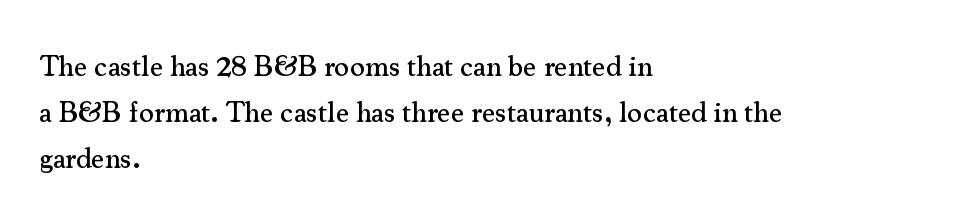
The image shows 29 px serif type, upright; set left-aligned, normal line spacing (1.58x), normal letter spacing, not underlined; medium stroke contrast and a small x-height.
